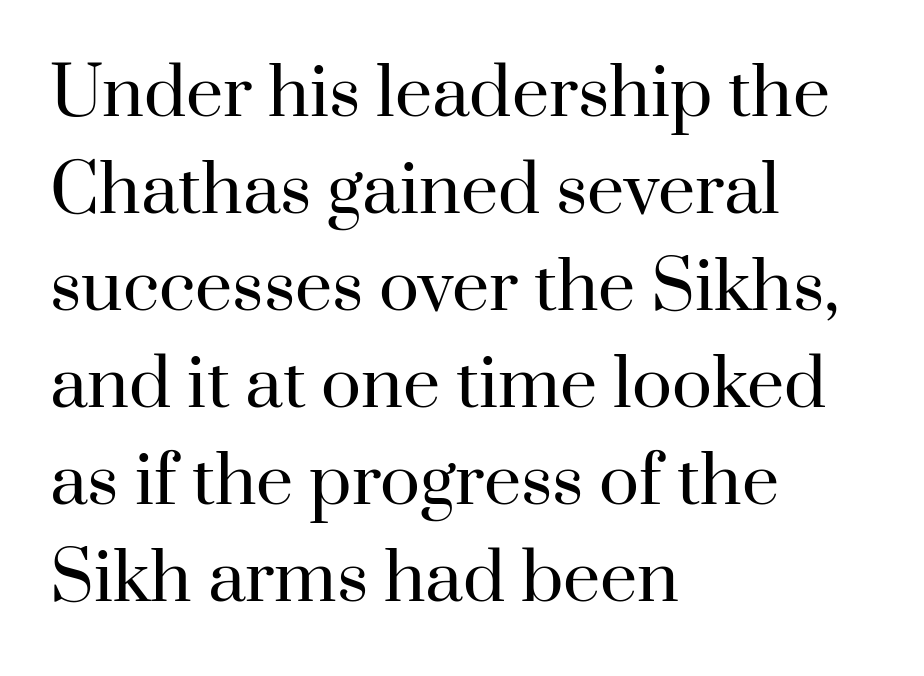
The gaps between neighbouring characters are ordinary and unremarkable. Is the block centered? No — it sits flush against the left margin. This is the regular roman posture of the typeface. Beneath every word, the page is bare. This sample keeps an unexceptional amount of space between lines. Small tapered or slab feet sit at the stroke ends, so this counts as serif.
